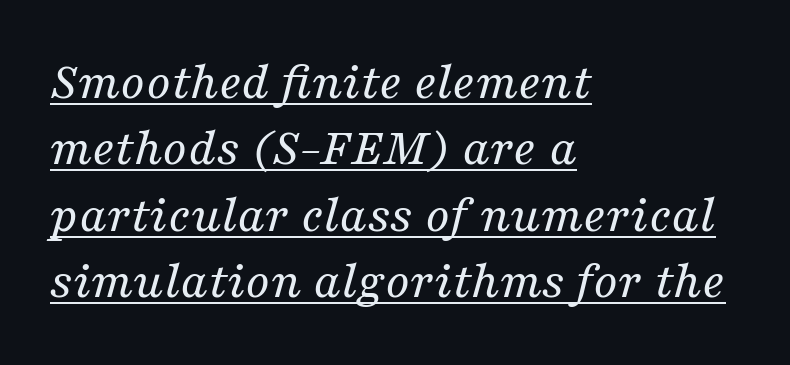
{"serif": "yes", "italic": "yes", "lean": "right", "slant_degrees": 16, "bold": "no", "weight": "regular", "width": "normal", "stroke_contrast": "medium", "x_height": "medium", "monospaced": "no", "underline": "yes", "align": "left", "line_spacing_ratio": 1.23, "letter_spacing": "normal", "letter_spacing_em": 0.0, "glyph_px": 54}
